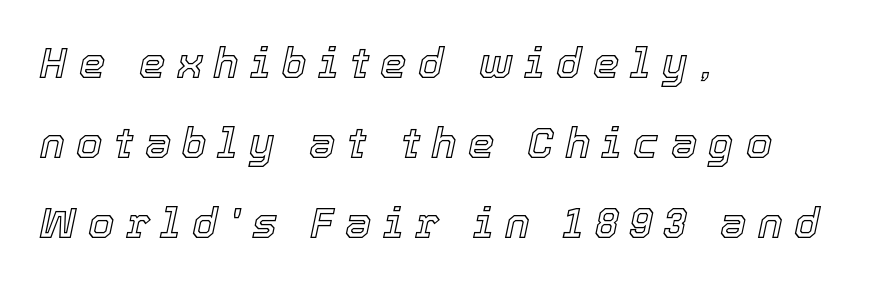
{"italic": "yes", "lean": "right", "slant_degrees": 12, "width": "normal", "x_height": "medium", "monospaced": "no", "underline": "no", "align": "left", "line_spacing": "loose", "line_spacing_ratio": 1.91, "letter_spacing": "wide", "letter_spacing_em": 0.27, "glyph_px": 42}
